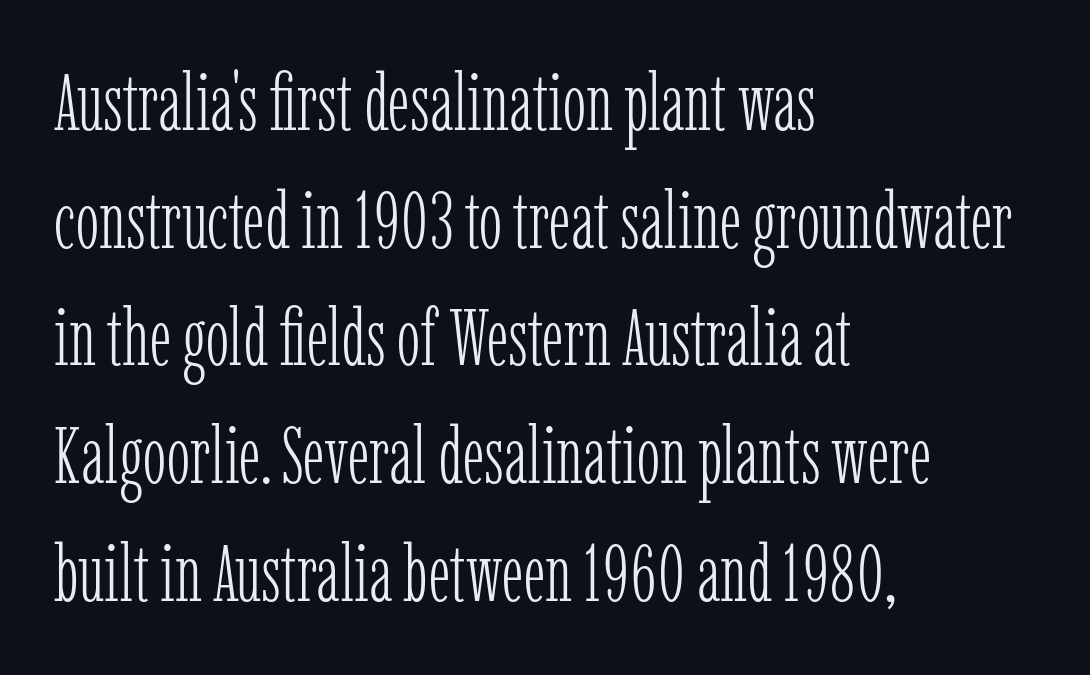
Q: Is the text bold? A: No.
Q: Is the text italic (slanted)? A: No, it is upright.
Q: Is the typeface a serif or a sans-serif typeface? A: Serif.
Q: Is the text underlined? A: No.
Q: How is the paragraph aligned? A: Left-aligned.
Q: Is the spacing between letters normal or unusually wide? A: Normal.
Q: Is the spacing between lines tight, normal or loose? A: Normal.
Q: Width (condensed, normal, or wide)? A: Condensed.
Q: Stroke contrast? A: Low.
Q: x-height? A: Medium.
Q: Monospaced? A: No.
